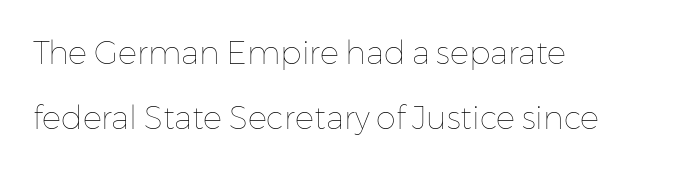
The leading is generous, giving the passage an open texture. Letters rest on an invisible, unmarked baseline. Short and long lines alike share a common starting point at left. No letter is thick-stroked: the sample isn't bold. The gaps between neighbouring characters are ordinary and unremarkable.
